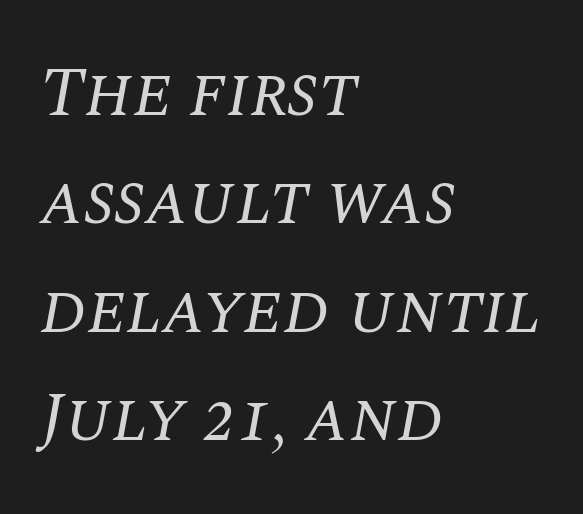
Observe the lean: these are italic letterforms. The rows are spaced the way most documents space them. Layout note: lines flush left. Spacing between characters is what you'd get straight out of the box. Unbolded letterforms with no extra heft. Type without underlining.
